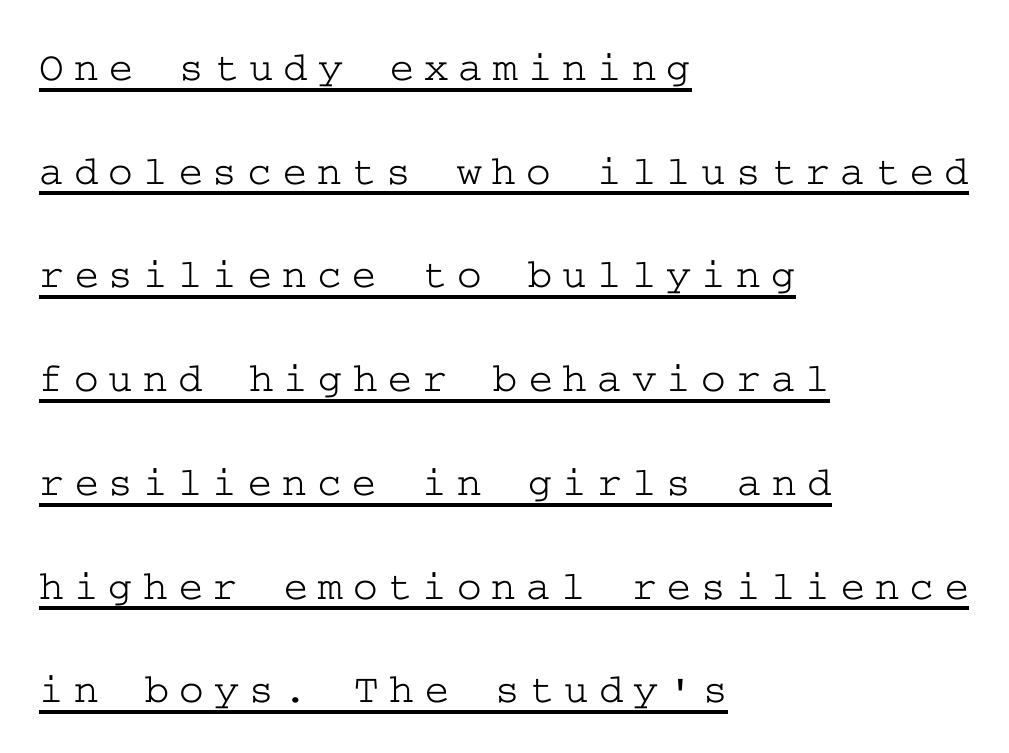
Vertical spacing — loose. A typesetter would mark this as roman, not italic. How are the letters spaced? Widely, with obvious added tracking. Are there feet on the stems? There are — it's a serif. Quick note: underline on. Short and long lines alike share a common starting point at left.
